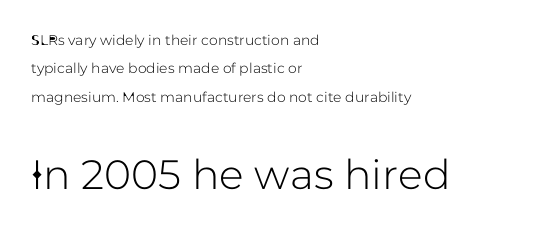
Check where the strokes stop: nothing finishes them off — pure sans. Compare the two chunks: the lower has the greater cap height. The rendering keeps characters at their native spacing. The passage shown stacks its lines with a broad gap. Leftover space on each line is placed entirely after the last word.
